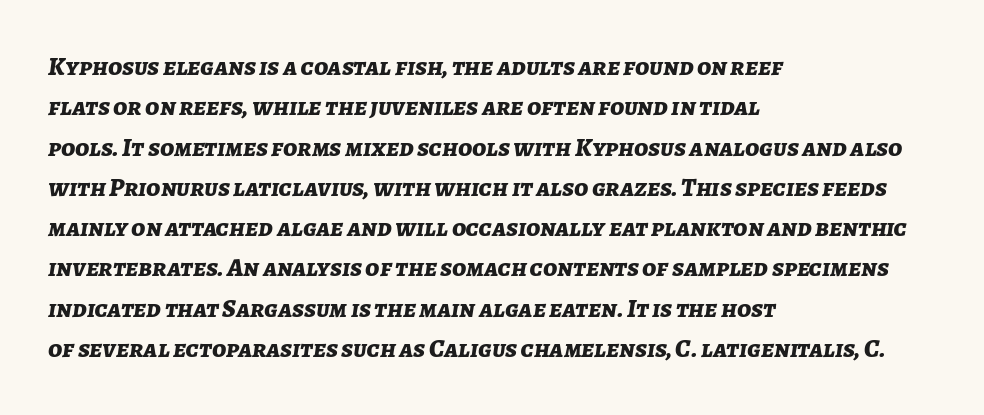
Left-aligned paragraph, ragged on the right. Italic: yes, the glyphs are oblique. How heavy is the stroke? Heavy — this is a bold. How are the letters spaced? Ordinarily, with no added tracking. Underline: absent.
